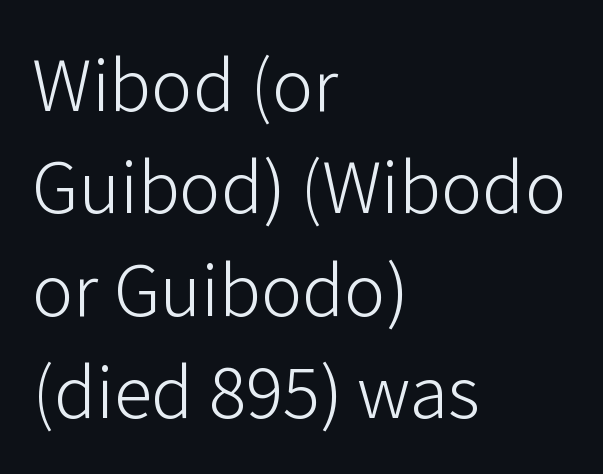
Q: Is the text bold? A: No.
Q: Is the text italic (slanted)? A: No, it is upright.
Q: Is the typeface a serif or a sans-serif typeface? A: Sans-serif.
Q: Is the text underlined? A: No.
Q: How is the paragraph aligned? A: Left-aligned.
Q: Is the spacing between letters normal or unusually wide? A: Normal.
Q: Is the spacing between lines tight, normal or loose? A: Normal.
Q: Width (condensed, normal, or wide)? A: Normal.
Q: Stroke contrast? A: Low.
Q: x-height? A: Medium.
Q: Monospaced? A: No.
